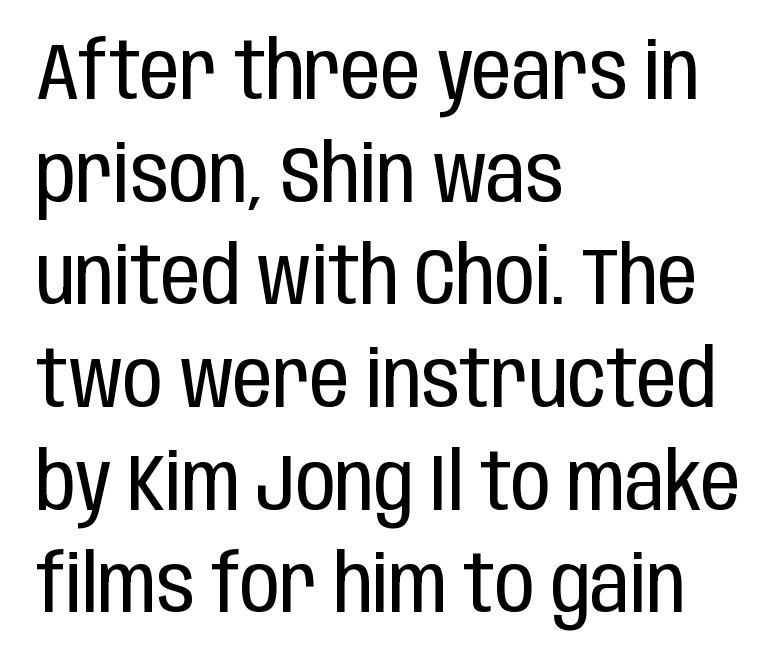
{"serif": "no", "italic": "no", "bold": "no", "weight": "regular", "width": "condensed", "stroke_contrast": "low", "x_height": "large", "monospaced": "no", "underline": "no", "align": "left", "line_spacing": "normal", "line_spacing_ratio": 1.3, "letter_spacing": "normal", "letter_spacing_em": 0.0, "glyph_px": 79}
